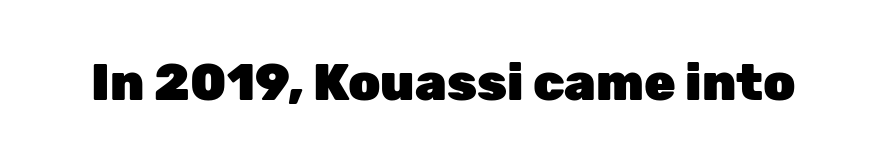
Style check: upright. Note the varied advance widths — an 'i' is clearly narrower than an 'm'. In terms of letterspacing, this is plain default setting. Has an underline been added? It has not. Is the type bold? Yes — the strokes are clearly thick and heavy. Nope, no serifs anywhere on these letters.
